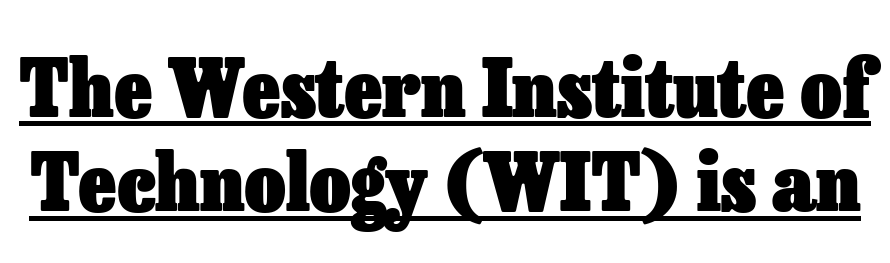
Q: Is the text bold? A: Yes.
Q: Is the text italic (slanted)? A: No, it is upright.
Q: Is the text underlined? A: Yes.
Q: Is the spacing between letters normal or unusually wide? A: Normal.
Q: Width (condensed, normal, or wide)? A: Normal.
Q: Stroke contrast? A: Low.
Q: x-height? A: Medium.
Q: Monospaced? A: No.
